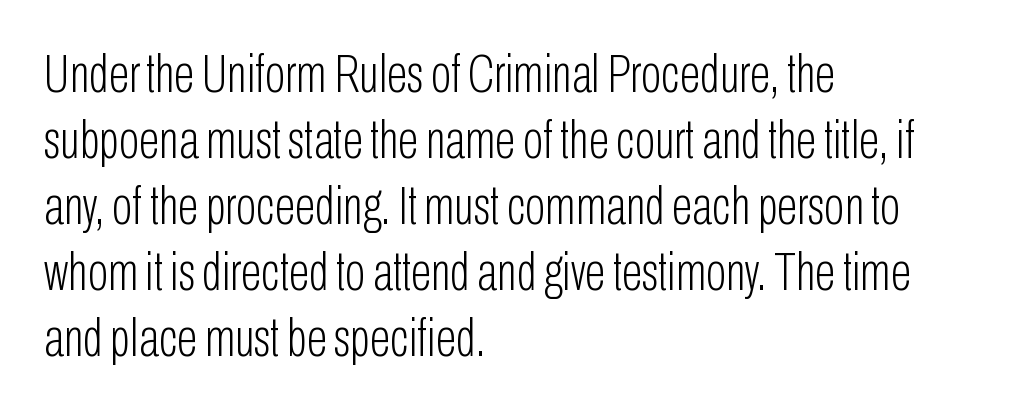
The image shows 54 px light, condensed sans-serif type, upright; set left-aligned, line spacing 1.22x, normal letter spacing, not underlined; low stroke contrast and a medium x-height.
